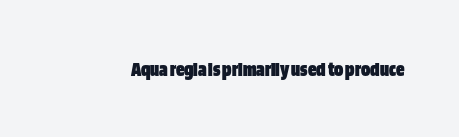
Q: Is the text bold? A: Yes.
Q: Is the text italic (slanted)? A: No, it is upright.
Q: Is the text underlined? A: No.
Q: Is the spacing between letters normal or unusually wide? A: Normal.
